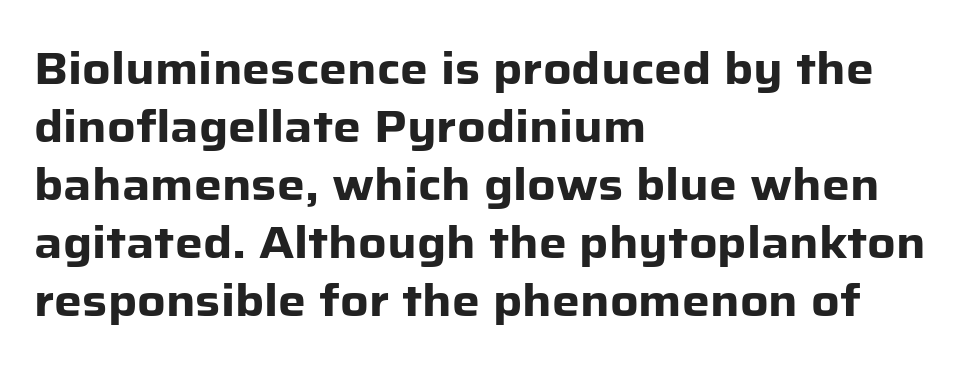
Q: Is the text bold? A: Yes.
Q: Is the text italic (slanted)? A: No, it is upright.
Q: Is the typeface a serif or a sans-serif typeface? A: Sans-serif.
Q: Is the text underlined? A: No.
Q: How is the paragraph aligned? A: Left-aligned.
Q: Is the spacing between letters normal or unusually wide? A: Normal.
Q: Is the spacing between lines tight, normal or loose? A: Normal.
Q: Width (condensed, normal, or wide)? A: Normal.
Q: Stroke contrast? A: Low.
Q: x-height? A: Medium.
Q: Monospaced? A: No.
